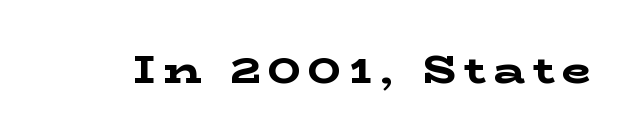
The image shows 38 px bold, wide serif type, upright; set unusually wide letter spacing (+0.2 em), not underlined; low stroke contrast and a medium x-height.
